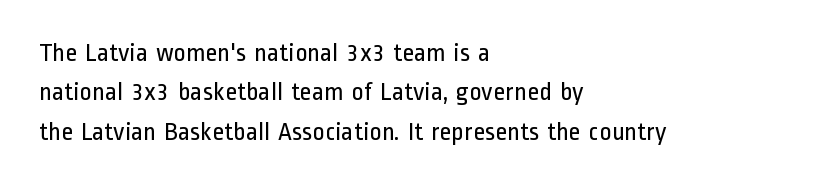
{"italic": "no", "bold": "no", "underline": "no", "align": "left", "line_spacing": "normal", "line_spacing_ratio": 1.51, "letter_spacing": "normal", "letter_spacing_em": 0.0, "glyph_px": 26}
